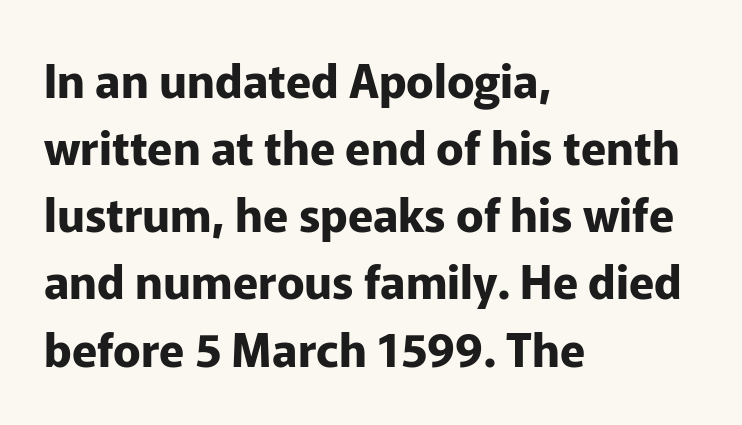
You can tell it's not italic because the verticals are truly vertical. The line-height multiplier appears to be the usual default. The rendering uses natural spacing where letterforms have individual widths. This rendering employs a face without finishing strokes, i.e., a sans-serif. Each glyph is drawn with heavy, bold strokes. Descender tails drop into unmarked territory.
